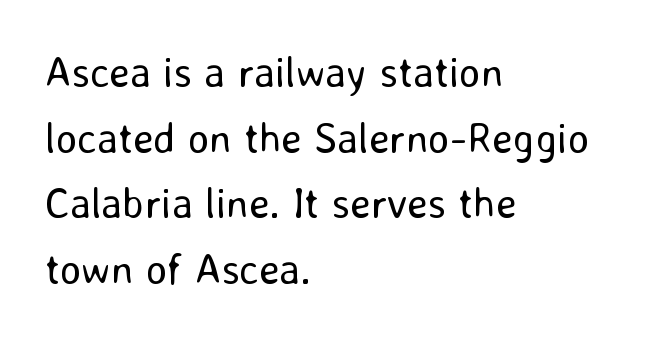
Q: Is the text bold? A: No.
Q: Is the text italic (slanted)? A: No, it is upright.
Q: Is the typeface a serif or a sans-serif typeface? A: Sans-serif.
Q: Is the text underlined? A: No.
Q: How is the paragraph aligned? A: Left-aligned.
Q: Is the spacing between letters normal or unusually wide? A: Normal.
Q: Is the spacing between lines tight, normal or loose? A: Normal.
Q: Width (condensed, normal, or wide)? A: Normal.
Q: Stroke contrast? A: Low.
Q: x-height? A: Medium.
Q: Monospaced? A: No.
